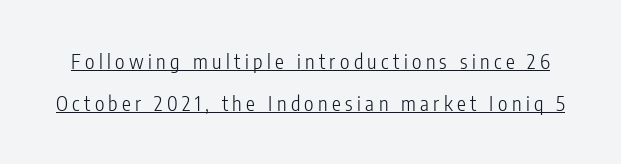
The image shows 20 px text type, upright; set loose line spacing (2.09x), unusually wide letter spacing (+0.22 em), underlined.
